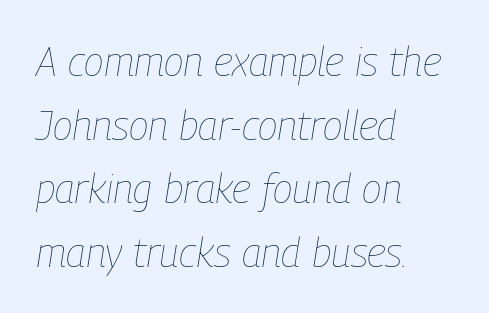
Unmarked baselines from the first word to the last. If you drew a ruler down the left edge, every line would touch it. Rows of type keep a routine distance in the vertical direction. The typeface has the unassuming heft of standard copy or less. The type is set solid horizontally, with unmodified tracking.
